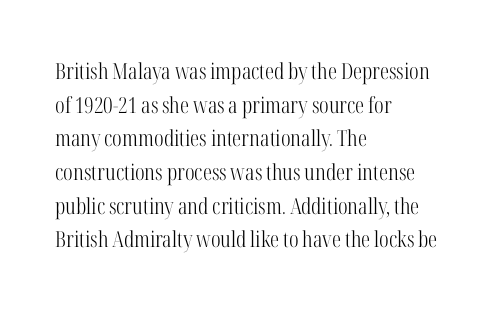
Q: Is the text bold? A: No.
Q: Is the text italic (slanted)? A: No, it is upright.
Q: Is the text underlined? A: No.
Q: How is the paragraph aligned? A: Left-aligned.
Q: Is the spacing between letters normal or unusually wide? A: Normal.
Q: Is the spacing between lines tight, normal or loose? A: Normal.
